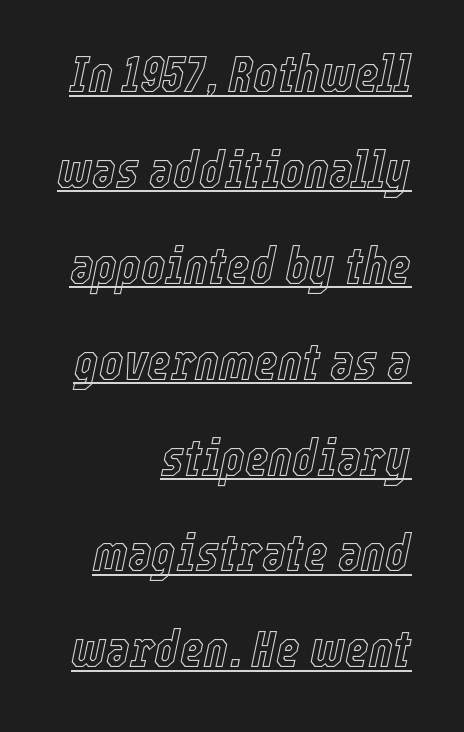
{"italic": "yes", "lean": "right", "slant_degrees": 12, "width": "condensed", "x_height": "medium", "monospaced": "no", "underline": "yes", "align": "right", "line_spacing_ratio": 1.88, "letter_spacing": "normal", "letter_spacing_em": 0.0, "glyph_px": 51}
